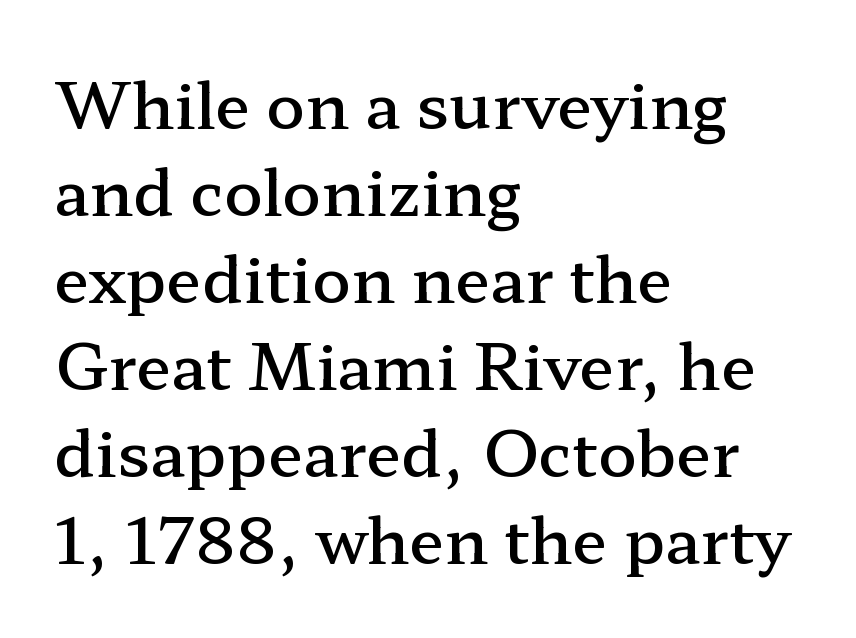
{"serif": "yes", "italic": "no", "bold": "semi", "weight": "semibold", "width": "wide", "stroke_contrast": "low", "x_height": "medium", "monospaced": "no", "underline": "no", "align": "left", "line_spacing": "normal", "line_spacing_ratio": 1.36, "letter_spacing": "normal", "letter_spacing_em": 0.0, "glyph_px": 64}
